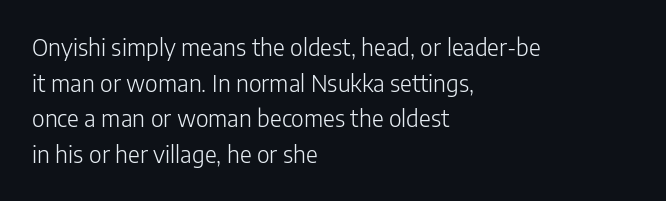
{"italic": "no", "bold": "no", "underline": "no", "align": "left", "line_spacing": "normal", "line_spacing_ratio": 1.55, "letter_spacing": "normal", "letter_spacing_em": 0.0, "glyph_px": 23}
